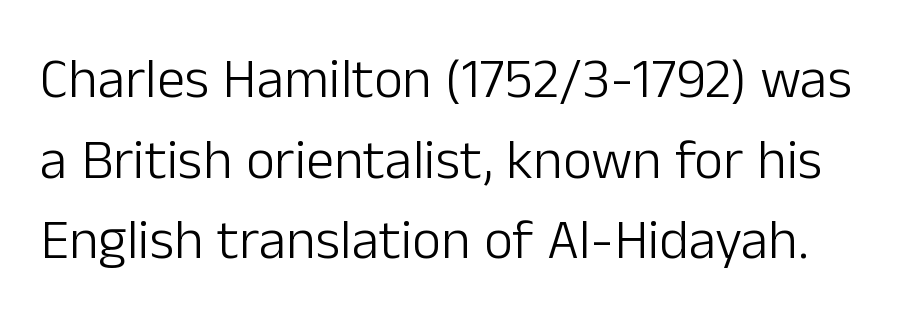
The image shows 56 px light sans-serif type, upright; set normal line spacing (1.44x), normal letter spacing, not underlined; low stroke contrast and a medium x-height.
